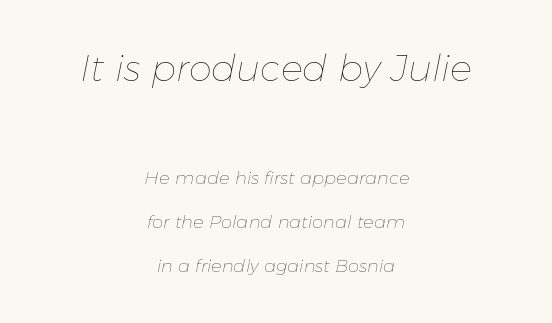
Q: Is the text bold? A: No.
Q: Is the text italic (slanted)? A: Yes, it leans right by about 11 degrees.
Q: Is the text underlined? A: No.
Q: How is the paragraph aligned? A: Centered.
Q: Is the spacing between letters normal or unusually wide? A: Normal.
Q: Is the spacing between lines tight, normal or loose? A: Loose.
Q: Which block of text is set in a larger size, the first (top) or the second (bottom)? A: The first (top) one.
Q: Width (condensed, normal, or wide)? A: Normal.
Q: Stroke contrast? A: Low.
Q: x-height? A: Medium.
Q: Monospaced? A: No.
